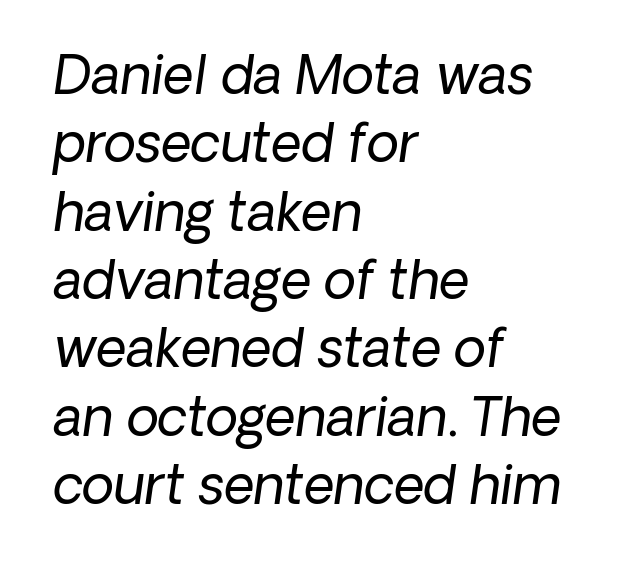
Q: Is the text bold? A: No.
Q: Is the typeface a serif or a sans-serif typeface? A: Sans-serif.
Q: Is the text underlined? A: No.
Q: How is the paragraph aligned? A: Left-aligned.
Q: Is the spacing between letters normal or unusually wide? A: Normal.
Q: Is the spacing between lines tight, normal or loose? A: Normal.
Q: Width (condensed, normal, or wide)? A: Normal.
Q: Stroke contrast? A: Low.
Q: x-height? A: Medium.
Q: Monospaced? A: No.
